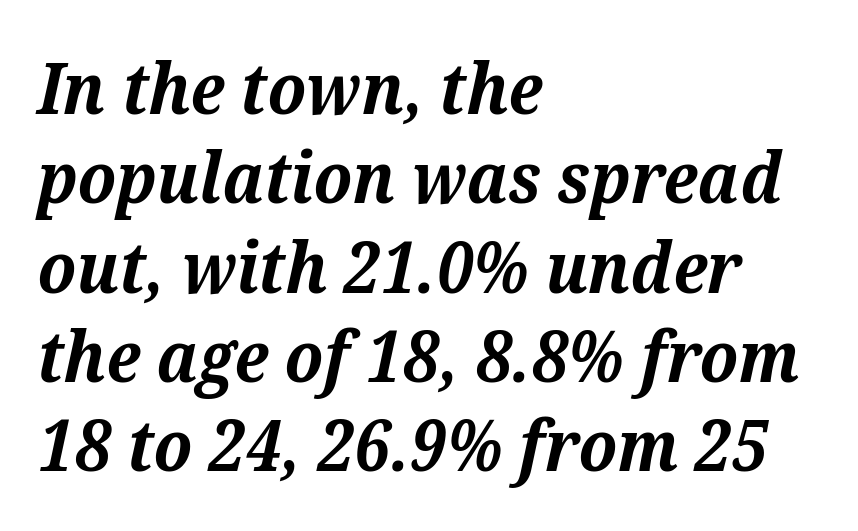
Q: Is the text bold? A: Yes.
Q: Is the text italic (slanted)? A: Yes, it leans right by about 12 degrees.
Q: Is the typeface a serif or a sans-serif typeface? A: Serif.
Q: Is the text underlined? A: No.
Q: How is the paragraph aligned? A: Left-aligned.
Q: Is the spacing between letters normal or unusually wide? A: Normal.
Q: Width (condensed, normal, or wide)? A: Normal.
Q: Stroke contrast? A: Medium.
Q: x-height? A: Medium.
Q: Monospaced? A: No.
